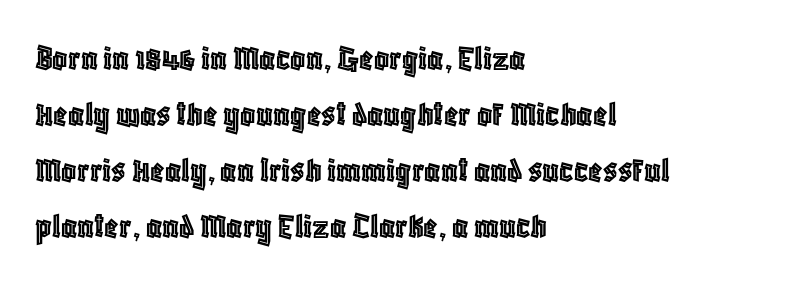
Leading matches the norm, producing a regular column. Anything drawn beneath the words? Only blank space. Note the varied advance widths — an 'i' is clearly narrower than an 'm'. This sample is left-justified, so line endings fall wherever the words run out. A typesetter would mark this as roman, not italic. Nothing unusual about the tracking: characters are spaced as the font intends.
